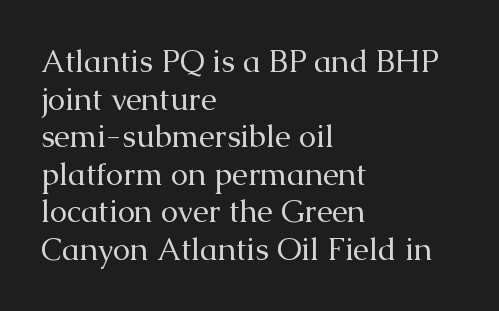
{"serif": "yes", "italic": "no", "bold": "no", "weight": "regular", "width": "normal", "stroke_contrast": "medium", "x_height": "medium", "monospaced": "no", "underline": "no", "align": "left", "line_spacing_ratio": 1.21, "letter_spacing": "normal", "letter_spacing_em": 0.0, "glyph_px": 31}
